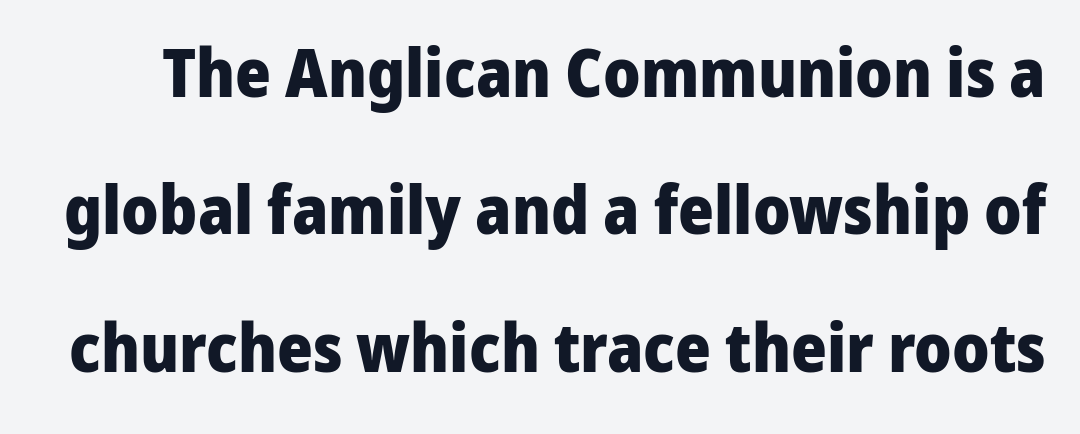
Q: Is the text bold? A: Yes.
Q: Is the text italic (slanted)? A: No, it is upright.
Q: Is the typeface a serif or a sans-serif typeface? A: Sans-serif.
Q: Is the text underlined? A: No.
Q: Is the spacing between letters normal or unusually wide? A: Normal.
Q: Is the spacing between lines tight, normal or loose? A: Loose.
Q: Width (condensed, normal, or wide)? A: Normal.
Q: Stroke contrast? A: Low.
Q: x-height? A: Medium.
Q: Monospaced? A: No.
